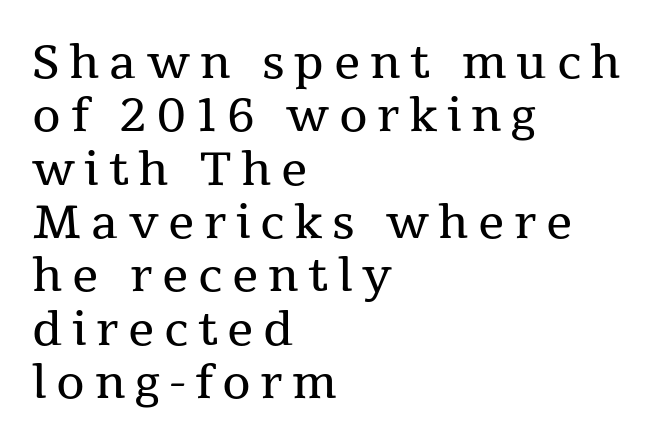
The image shows 46 px regular-weight serif type, upright; set left-aligned, line spacing 1.16x, unusually wide letter spacing (+0.21 em), not underlined; medium stroke contrast and a medium x-height.
